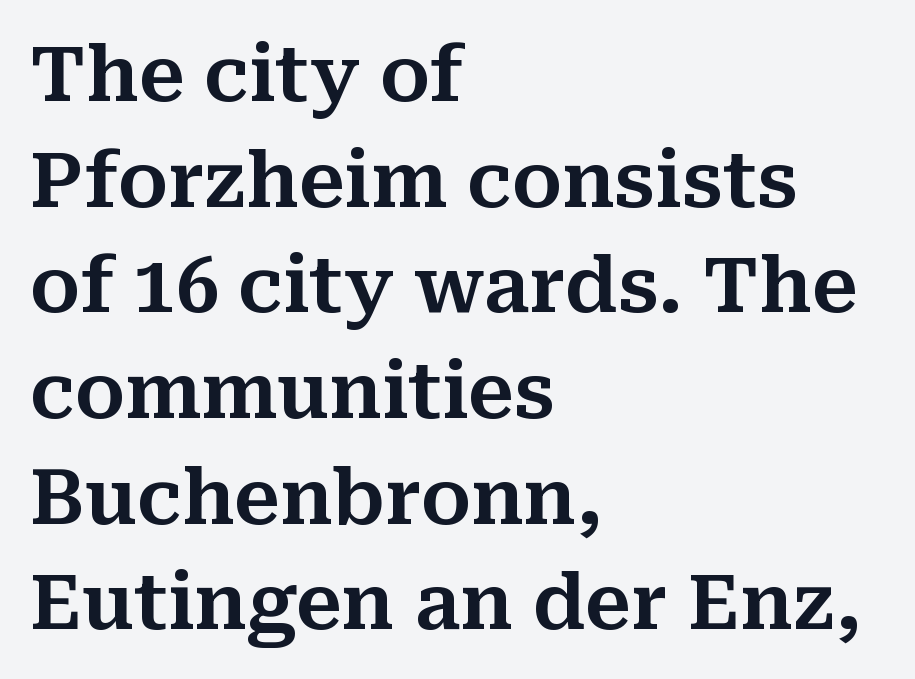
Q: Is the text italic (slanted)? A: No, it is upright.
Q: Is the typeface a serif or a sans-serif typeface? A: Serif.
Q: Is the text underlined? A: No.
Q: How is the paragraph aligned? A: Left-aligned.
Q: Is the spacing between letters normal or unusually wide? A: Normal.
Q: Is the spacing between lines tight, normal or loose? A: Normal.
Q: Width (condensed, normal, or wide)? A: Normal.
Q: Stroke contrast? A: Medium.
Q: x-height? A: Medium.
Q: Monospaced? A: No.
